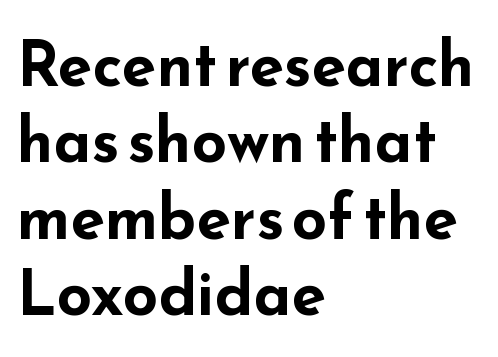
{"serif": "no", "italic": "no", "bold": "yes", "weight": "bold", "width": "wide", "stroke_contrast": "low", "x_height": "small", "monospaced": "no", "underline": "no", "align": "left", "line_spacing_ratio": 1.23, "letter_spacing": "normal", "letter_spacing_em": 0.0, "glyph_px": 62}
